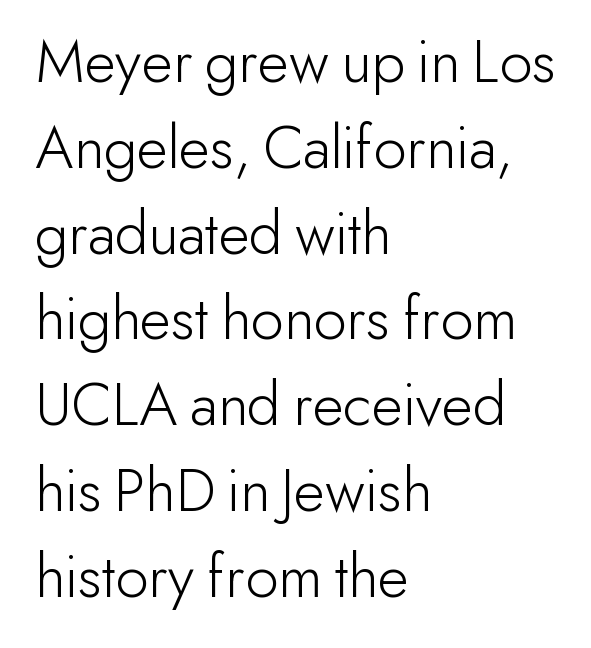
{"serif": "no", "italic": "no", "bold": "no", "weight": "light", "width": "normal", "stroke_contrast": "low", "x_height": "small", "monospaced": "no", "underline": "no", "align": "left", "line_spacing": "normal", "line_spacing_ratio": 1.34, "letter_spacing": "normal", "letter_spacing_em": 0.0, "glyph_px": 64}
